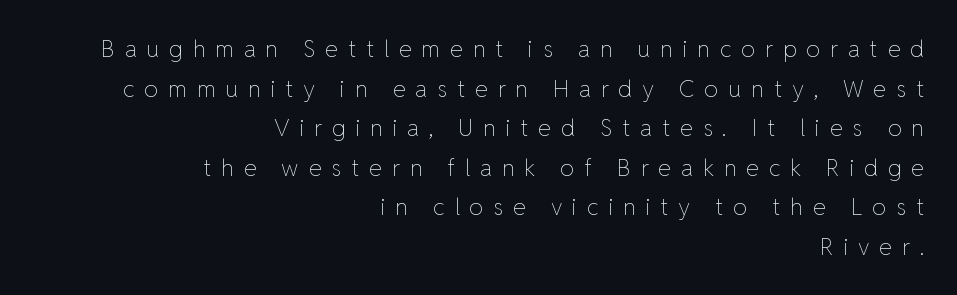
{"italic": "no", "bold": "no", "underline": "no", "align": "right", "line_spacing_ratio": 1.72, "letter_spacing": "wide", "letter_spacing_em": 0.43, "glyph_px": 23}
